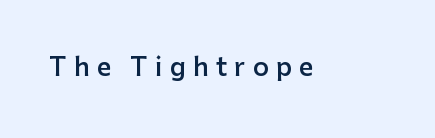
{"italic": "no", "bold": "semi", "underline": "no", "letter_spacing": "wide", "letter_spacing_em": 0.29, "glyph_px": 25}
